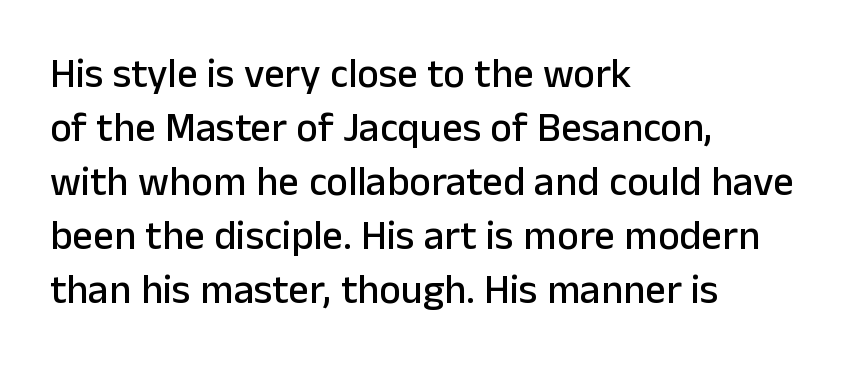
Q: Is the text italic (slanted)? A: No, it is upright.
Q: Is the typeface a serif or a sans-serif typeface? A: Sans-serif.
Q: Is the text underlined? A: No.
Q: How is the paragraph aligned? A: Left-aligned.
Q: Is the spacing between letters normal or unusually wide? A: Normal.
Q: Is the spacing between lines tight, normal or loose? A: Normal.
Q: Width (condensed, normal, or wide)? A: Normal.
Q: Stroke contrast? A: Low.
Q: x-height? A: Medium.
Q: Monospaced? A: No.
